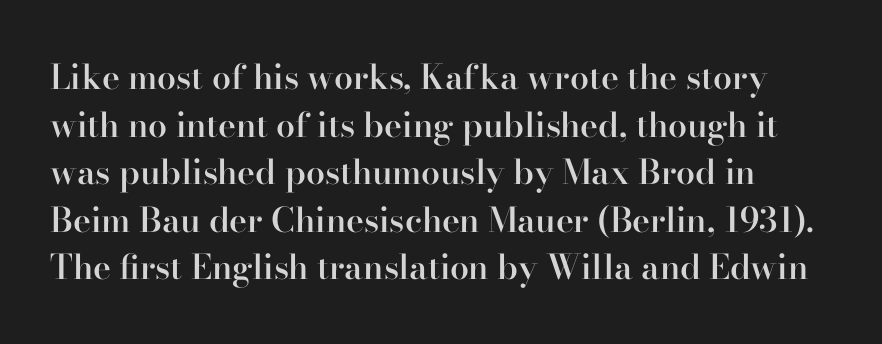
{"serif": "yes", "italic": "no", "bold": "semi", "weight": "semibold", "width": "normal", "stroke_contrast": "high", "x_height": "small", "monospaced": "no", "underline": "no", "line_spacing": "normal", "line_spacing_ratio": 1.4, "letter_spacing": "normal", "letter_spacing_em": 0.0, "glyph_px": 34}
